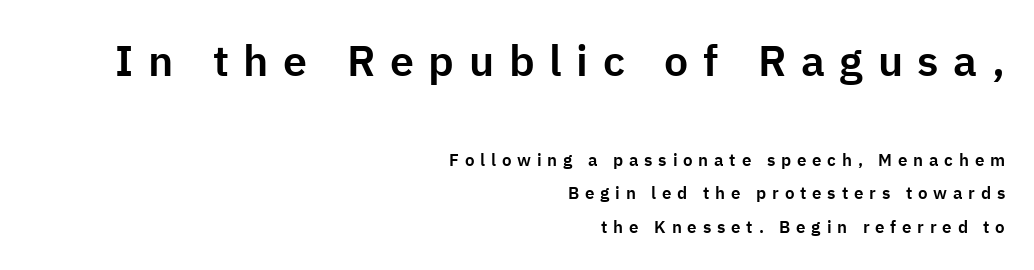
The image shows 43 px sans-serif type, upright; set right-aligned, loose line spacing (1.95x), unusually wide letter spacing (+0.34 em), not underlined; the first (top) block is 2.53x larger; low stroke contrast and a medium x-height.
